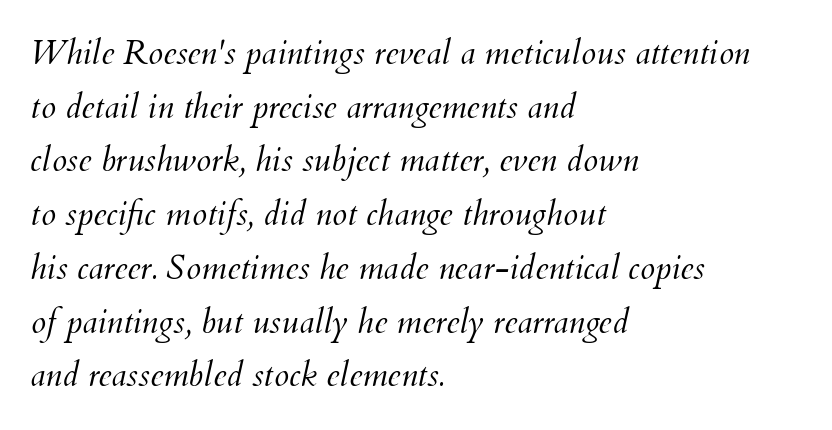
Q: Is the text bold? A: No.
Q: Is the text italic (slanted)? A: Yes, it leans right by about 12 degrees.
Q: Is the text underlined? A: No.
Q: How is the paragraph aligned? A: Left-aligned.
Q: Is the spacing between letters normal or unusually wide? A: Normal.
Q: Is the spacing between lines tight, normal or loose? A: Normal.
Q: Width (condensed, normal, or wide)? A: Normal.
Q: Stroke contrast? A: Medium.
Q: x-height? A: Small.
Q: Monospaced? A: No.
